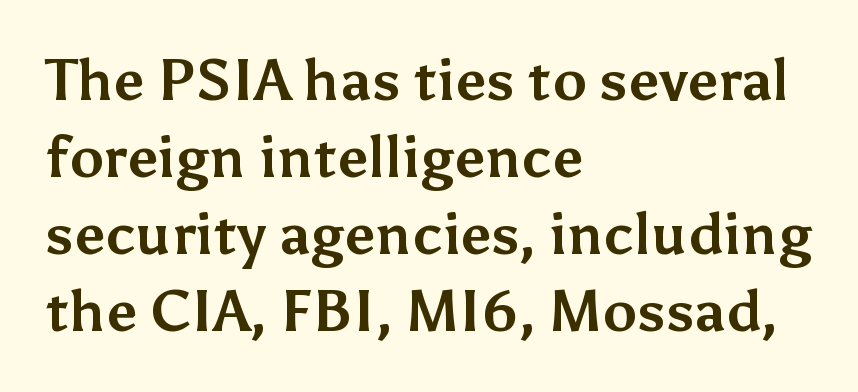
The image shows 57 px bold sans-serif type, upright; set left-aligned, normal line spacing (1.35x), normal letter spacing, not underlined; medium stroke contrast and a medium x-height.
